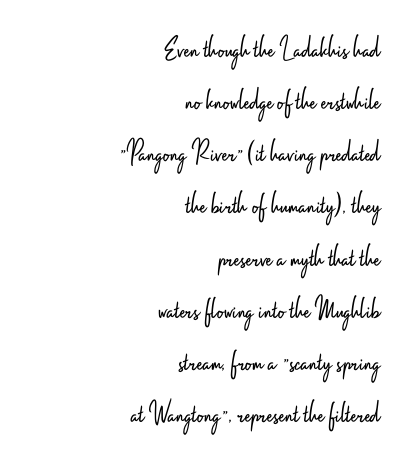
{"serif": "no", "bold": "no", "weight": "light", "width": "condensed", "stroke_contrast": "low", "x_height": "small", "monospaced": "no", "underline": "no", "align": "right", "line_spacing": "normal", "line_spacing_ratio": 1.63, "letter_spacing": "normal", "letter_spacing_em": 0.0, "glyph_px": 32}
